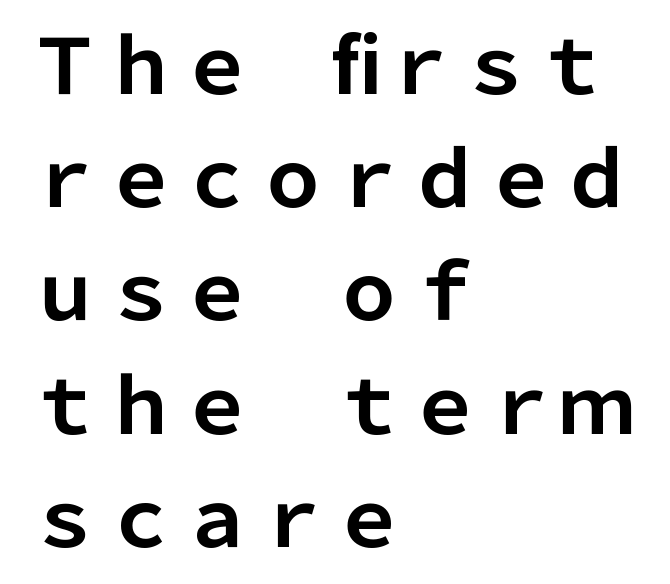
What stands out about the letter spacing? Nothing — it is the standard amount. One-word summary of the alignment: left. The designer left line spacing at the default. Strong, thick strokes mark this as bold type. Note: no serifs on the glyphs.
